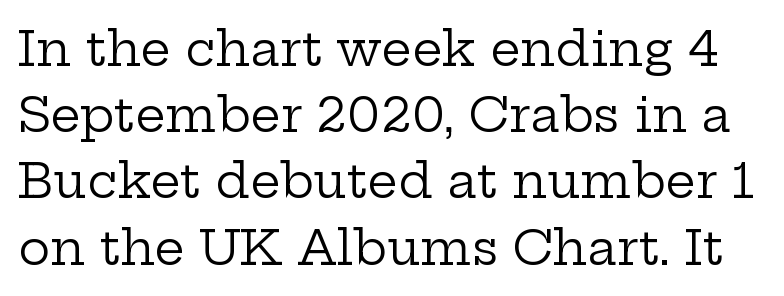
The letterforms sit shoulder to shoulder at normal distance. Caption: face not bold, strokes unweighted. Think of a printed novel: that variable character pitch is what you see here. The font's upright variant was chosen for this text.
